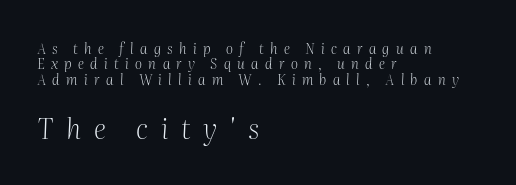
Q: Is the text bold? A: No.
Q: Is the text italic (slanted)? A: Yes, it leans right by about 2 degrees.
Q: Is the typeface a serif or a sans-serif typeface? A: Serif.
Q: Is the text underlined? A: No.
Q: How is the paragraph aligned? A: Left-aligned.
Q: Is the spacing between letters normal or unusually wide? A: Unusually wide.
Q: Is the spacing between lines tight, normal or loose? A: Tight.
Q: Which block of text is set in a larger size, the first (top) or the second (bottom)? A: The second (bottom) one.
Q: Width (condensed, normal, or wide)? A: Normal.
Q: Stroke contrast? A: Medium.
Q: x-height? A: Medium.
Q: Monospaced? A: No.
